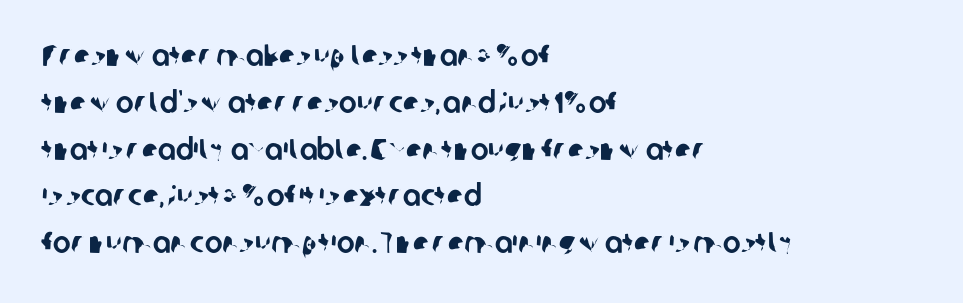
Glance below the letters and you will spot only blank space. Look at the bottom of the vertical strokes: they stop flat, with no serifs. Spacing verdict: proportional, widths tailored to each character. The space between consecutive lines is moderate. Compared with a centered layout, this one pins lines to the left instead. Tracking here is standard; glyphs follow each other at the usual distance.
